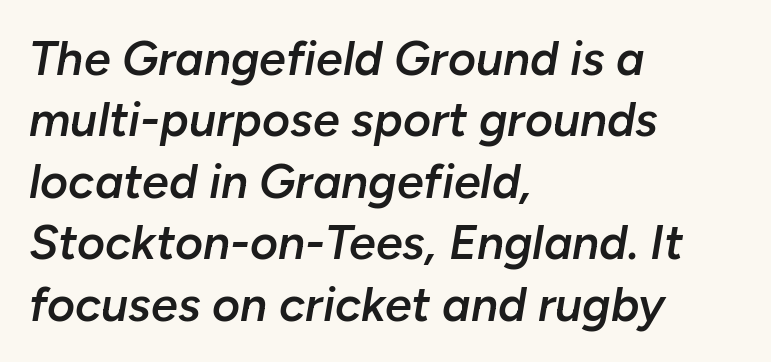
Q: Is the text bold? A: Semi-bold.
Q: Is the text italic (slanted)? A: Yes, it leans right by about 10 degrees.
Q: Is the text underlined? A: No.
Q: How is the paragraph aligned? A: Left-aligned.
Q: Is the spacing between letters normal or unusually wide? A: Normal.
Q: Is the spacing between lines tight, normal or loose? A: Normal.
Q: Width (condensed, normal, or wide)? A: Normal.
Q: Stroke contrast? A: Low.
Q: x-height? A: Medium.
Q: Monospaced? A: No.
